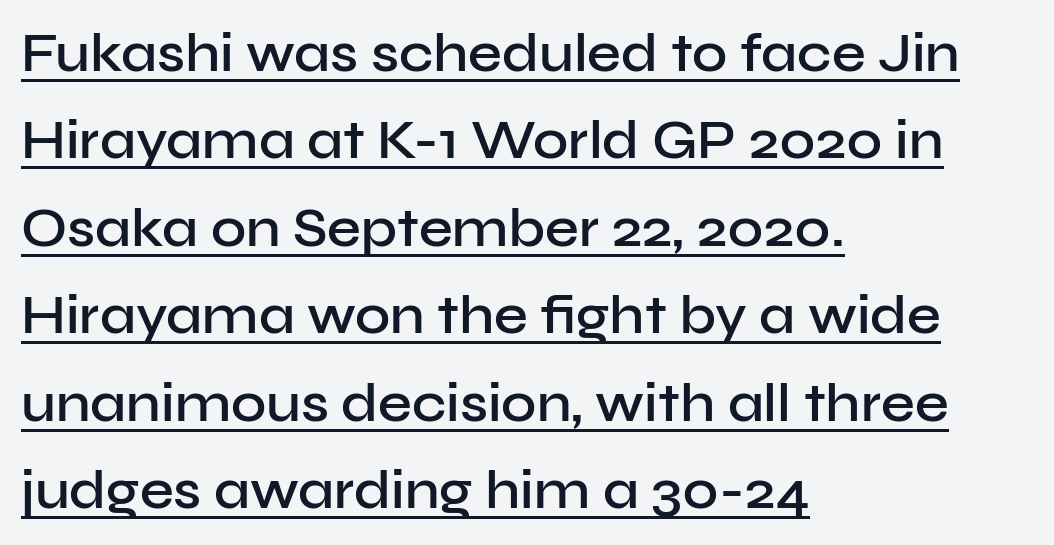
The image shows 54 px semibold sans-serif type, upright; set left-aligned, normal line spacing (1.62x), normal letter spacing, underlined; low stroke contrast and a medium x-height.
